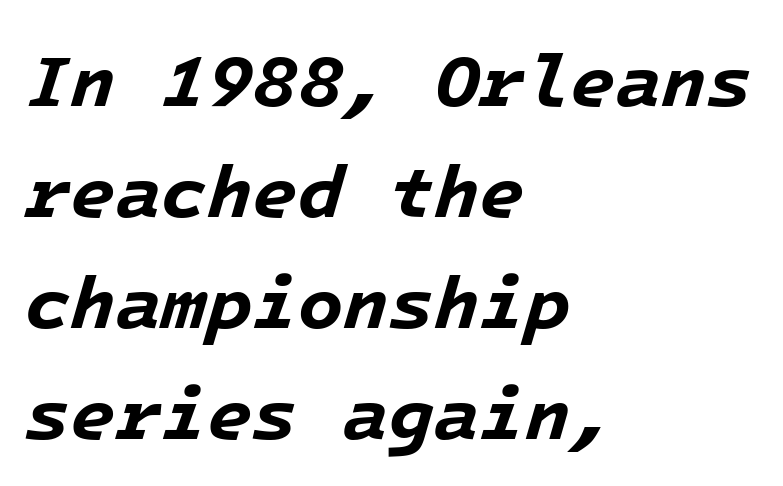
{"italic": "yes", "lean": "right", "slant_degrees": 16, "bold": "yes", "weight": "bold", "width": "normal", "stroke_contrast": "low", "x_height": "medium", "monospaced": "yes", "underline": "no", "align": "left", "line_spacing": "normal", "line_spacing_ratio": 1.5, "letter_spacing": "normal", "letter_spacing_em": 0.0, "glyph_px": 74}
